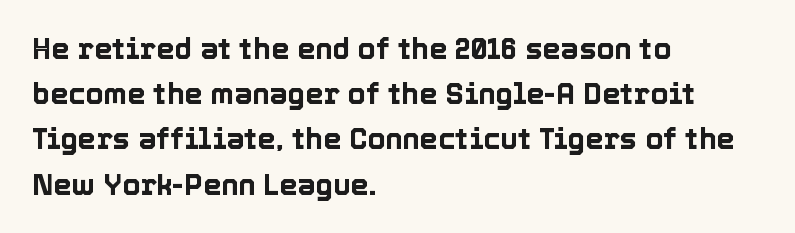
The image shows 29 px text type, upright; set left-aligned, normal line spacing (1.56x), normal letter spacing, not underlined; a medium x-height.
